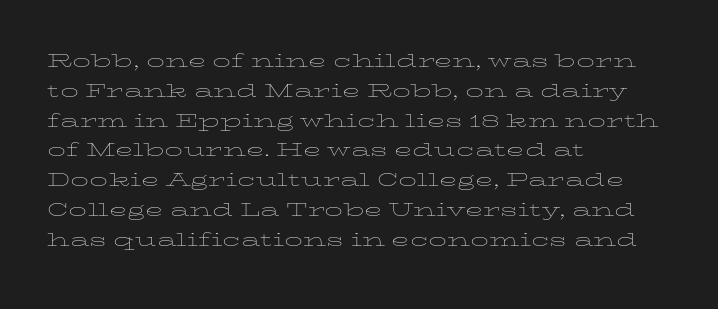
The image shows 24 px text type, upright; set left-aligned, line spacing 1.24x, normal letter spacing, not underlined.
